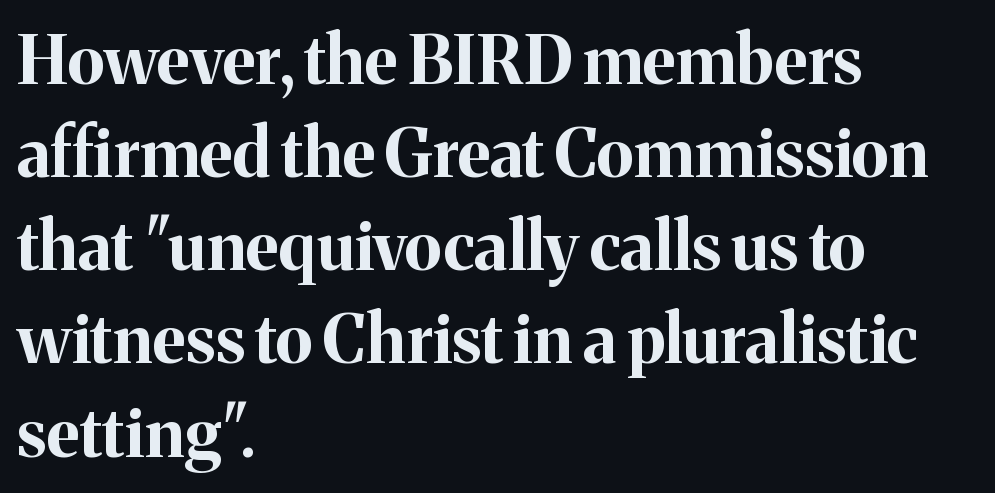
The image shows 68 px bold serif type, upright; set left-aligned, normal line spacing (1.37x), normal letter spacing, not underlined; medium stroke contrast and a medium x-height.
